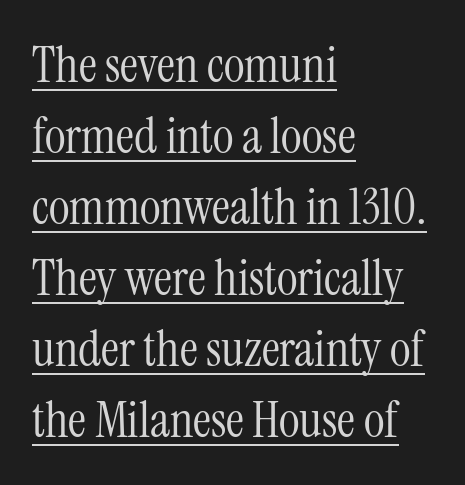
The image shows 50 px light, condensed serif type, upright; set left-aligned, normal line spacing (1.42x), normal letter spacing, underlined; medium stroke contrast and a medium x-height.
